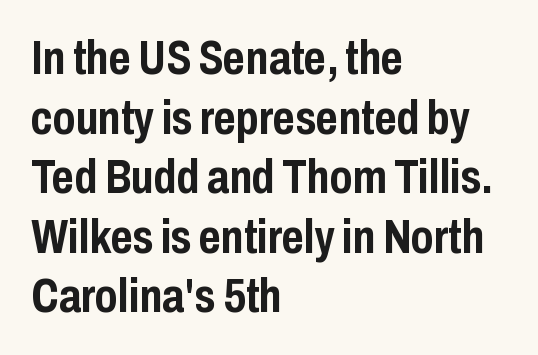
Q: Is the text bold? A: Yes.
Q: Is the text italic (slanted)? A: No, it is upright.
Q: Is the typeface a serif or a sans-serif typeface? A: Sans-serif.
Q: Is the text underlined? A: No.
Q: How is the paragraph aligned? A: Left-aligned.
Q: Is the spacing between letters normal or unusually wide? A: Normal.
Q: Width (condensed, normal, or wide)? A: Condensed.
Q: Stroke contrast? A: Low.
Q: x-height? A: Medium.
Q: Monospaced? A: No.
